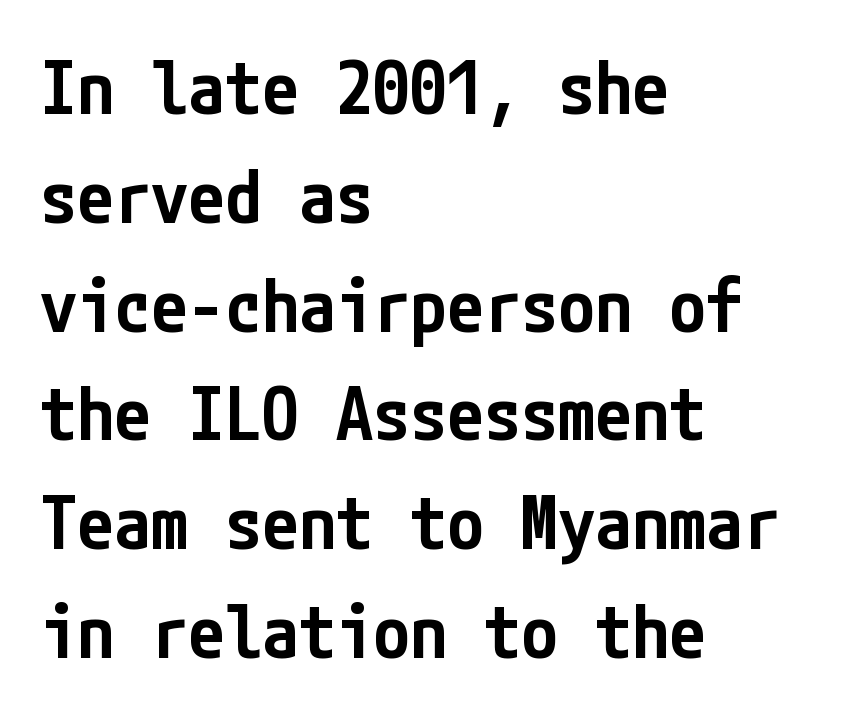
The image shows 74 px semibold, condensed sans-serif type, upright; set left-aligned, normal line spacing (1.47x), normal letter spacing, not underlined; low stroke contrast and a medium x-height.
